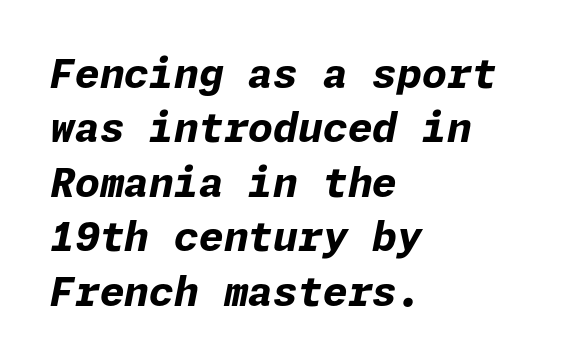
The image shows 40 px bold type, italic (leaning right); set left-aligned, normal line spacing (1.36x), normal letter spacing, not underlined; low stroke contrast and a medium x-height.
